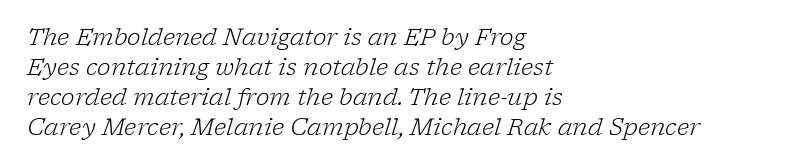
Horizontally, the lines are justified to the leading edge only. The letterforms sit at book weight or below. Honestly, the row spacing looks completely unremarkable. Is the letter spacing exaggerated? No — it looks like the ordinary default. The words here are not underlined.
